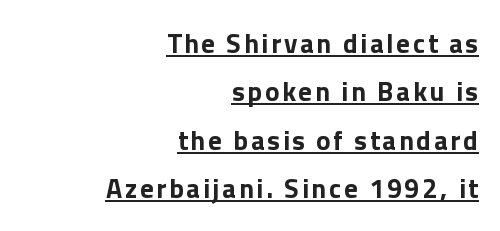
A dark, heavy texture on the line: the type is bold. Descenders here cross a horizontal rule under the line. Where is the straight margin? On the right. The lettering stays uniformly vertical, giving the passage a roman look.
